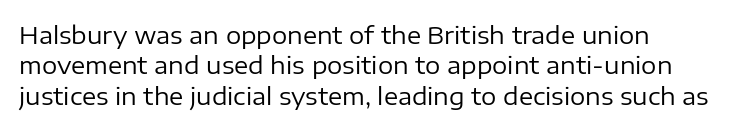
Q: Is the text bold? A: No.
Q: Is the text italic (slanted)? A: No, it is upright.
Q: Is the text underlined? A: No.
Q: Is the spacing between letters normal or unusually wide? A: Normal.
Q: Is the spacing between lines tight, normal or loose? A: Normal.
